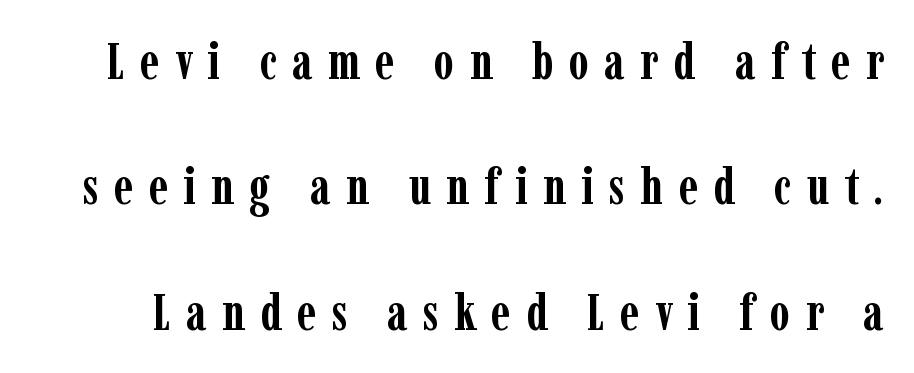
Regarding serifs, this sample has them. The font's upright variant was chosen for this text. Summary of vertical rhythm: relaxed, with wide interline spacing. The face used here is rendered with a markedly widened letterfit. Think of a printed novel: that variable character pitch is what you see here. Plain, unruled lines of type.
